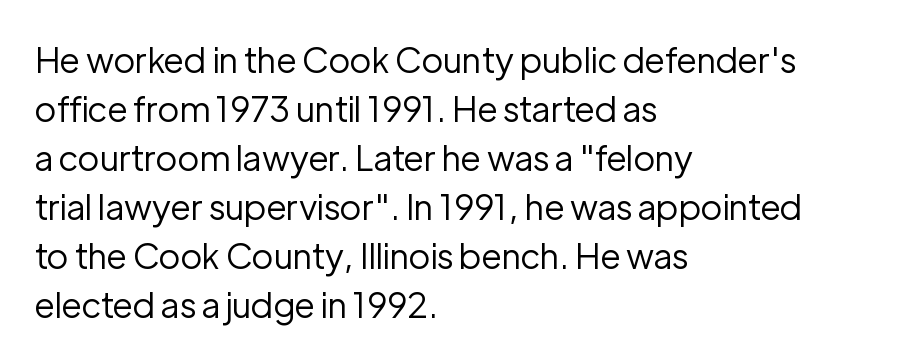
Q: Is the text bold? A: No.
Q: Is the text italic (slanted)? A: No, it is upright.
Q: Is the typeface a serif or a sans-serif typeface? A: Sans-serif.
Q: Is the text underlined? A: No.
Q: How is the paragraph aligned? A: Left-aligned.
Q: Is the spacing between letters normal or unusually wide? A: Normal.
Q: Is the spacing between lines tight, normal or loose? A: Normal.
Q: Width (condensed, normal, or wide)? A: Normal.
Q: Stroke contrast? A: Low.
Q: x-height? A: Medium.
Q: Monospaced? A: No.
